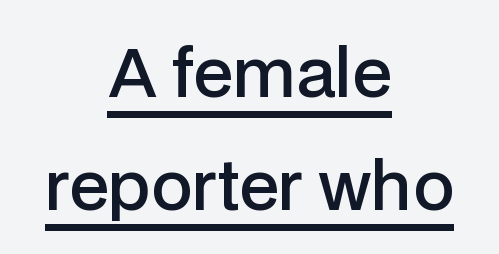
The image shows 66 px semibold sans-serif type, upright; set centered, line spacing 1.71x, normal letter spacing, underlined; low stroke contrast and a medium x-height.
